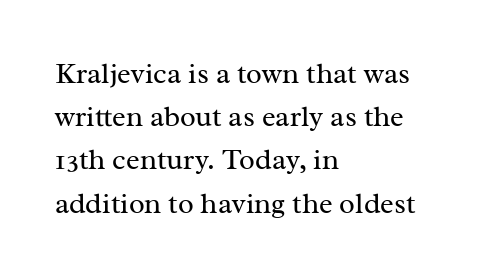
How are the letters spaced? Ordinarily, with no added tracking. The foot of each line stays bare and open. Yep, those are serifs on the letters. Think of a printed novel: that variable character pitch is what you see here.
